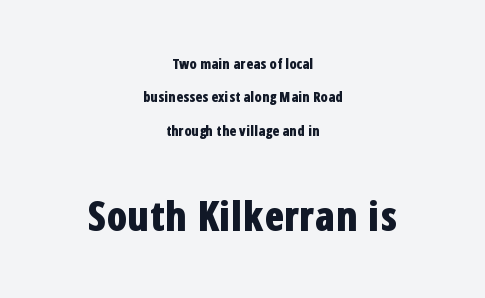
Q: Is the text bold? A: Yes.
Q: Is the text italic (slanted)? A: No, it is upright.
Q: Is the typeface a serif or a sans-serif typeface? A: Sans-serif.
Q: Is the text underlined? A: No.
Q: How is the paragraph aligned? A: Centered.
Q: Is the spacing between letters normal or unusually wide? A: Normal.
Q: Is the spacing between lines tight, normal or loose? A: Loose.
Q: Which block of text is set in a larger size, the first (top) or the second (bottom)? A: The second (bottom) one.
Q: Width (condensed, normal, or wide)? A: Condensed.
Q: Stroke contrast? A: Low.
Q: x-height? A: Medium.
Q: Monospaced? A: No.
